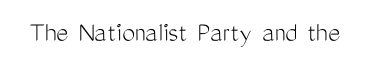
The image shows 29 px light, condensed sans-serif type, upright; set normal letter spacing, not underlined; medium stroke contrast and a medium x-height.
